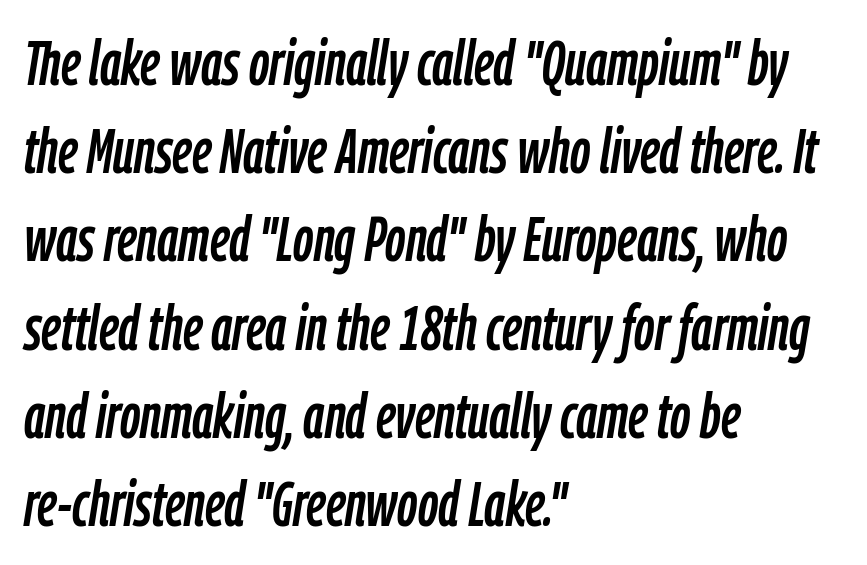
Q: Is the text italic (slanted)? A: Yes, it leans right by about 9 degrees.
Q: Is the text underlined? A: No.
Q: How is the paragraph aligned? A: Left-aligned.
Q: Is the spacing between letters normal or unusually wide? A: Normal.
Q: Is the spacing between lines tight, normal or loose? A: Normal.
Q: Width (condensed, normal, or wide)? A: Condensed.
Q: Stroke contrast? A: Low.
Q: x-height? A: Medium.
Q: Monospaced? A: No.
